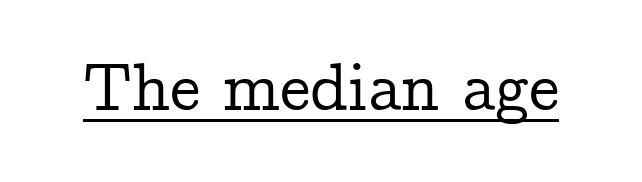
The image shows 68 px serif type, upright; set normal letter spacing, underlined; low stroke contrast and a medium x-height.
